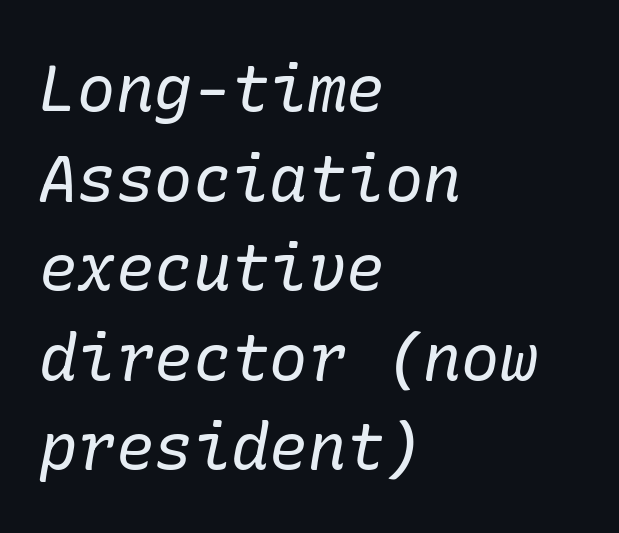
Q: Is the text bold? A: No.
Q: Is the text italic (slanted)? A: Yes, it leans right by about 10 degrees.
Q: Is the typeface a serif or a sans-serif typeface? A: Sans-serif.
Q: Is the text underlined? A: No.
Q: How is the paragraph aligned? A: Left-aligned.
Q: Is the spacing between letters normal or unusually wide? A: Normal.
Q: Is the spacing between lines tight, normal or loose? A: Normal.
Q: Width (condensed, normal, or wide)? A: Normal.
Q: Stroke contrast? A: Low.
Q: x-height? A: Medium.
